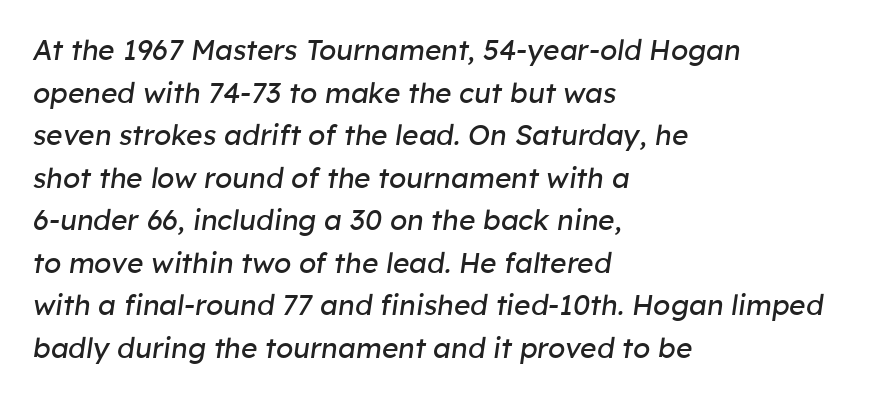
{"italic": "yes", "lean": "right", "slant_degrees": 8, "bold": "no", "weight": "regular", "width": "normal", "stroke_contrast": "low", "x_height": "medium", "monospaced": "no", "underline": "no", "align": "left", "line_spacing": "normal", "line_spacing_ratio": 1.52, "letter_spacing": "normal", "letter_spacing_em": 0.0, "glyph_px": 28}
